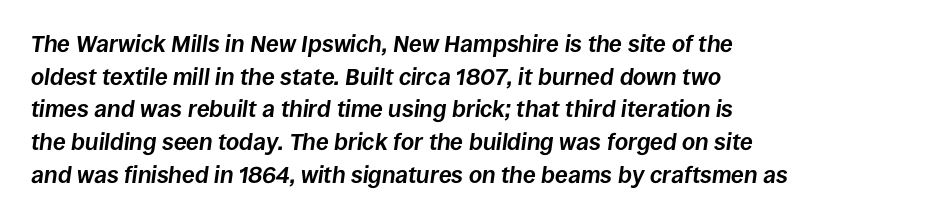
{"italic": "yes", "lean": "right", "slant_degrees": 8, "bold": "yes", "underline": "no", "align": "left", "line_spacing": "normal", "line_spacing_ratio": 1.42, "letter_spacing": "normal", "letter_spacing_em": 0.0, "glyph_px": 23}
